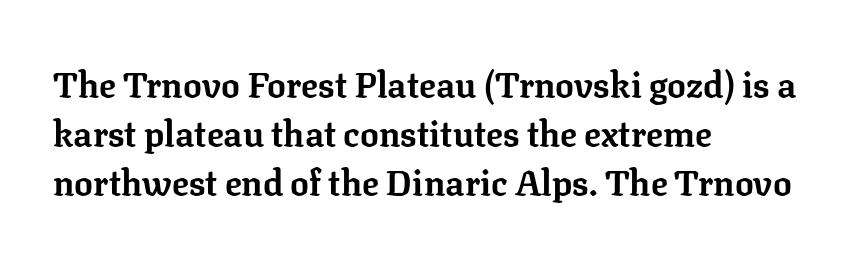
Q: Is the text bold? A: Yes.
Q: Is the text italic (slanted)? A: No, it is upright.
Q: Is the typeface a serif or a sans-serif typeface? A: Serif.
Q: Is the text underlined? A: No.
Q: How is the paragraph aligned? A: Left-aligned.
Q: Is the spacing between letters normal or unusually wide? A: Normal.
Q: Is the spacing between lines tight, normal or loose? A: Normal.
Q: Width (condensed, normal, or wide)? A: Normal.
Q: Stroke contrast? A: Low.
Q: x-height? A: Medium.
Q: Monospaced? A: No.
